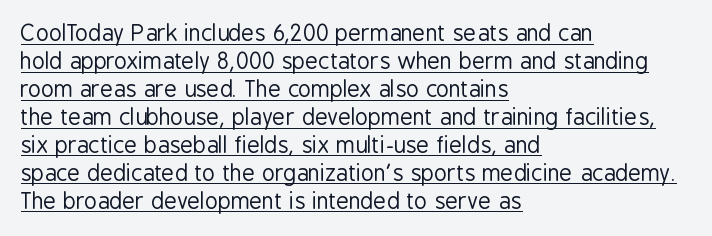
Q: Is the text bold? A: No.
Q: Is the text italic (slanted)? A: No, it is upright.
Q: Is the text underlined? A: Yes.
Q: How is the paragraph aligned? A: Left-aligned.
Q: Is the spacing between letters normal or unusually wide? A: Normal.
Q: Is the spacing between lines tight, normal or loose? A: Normal.
